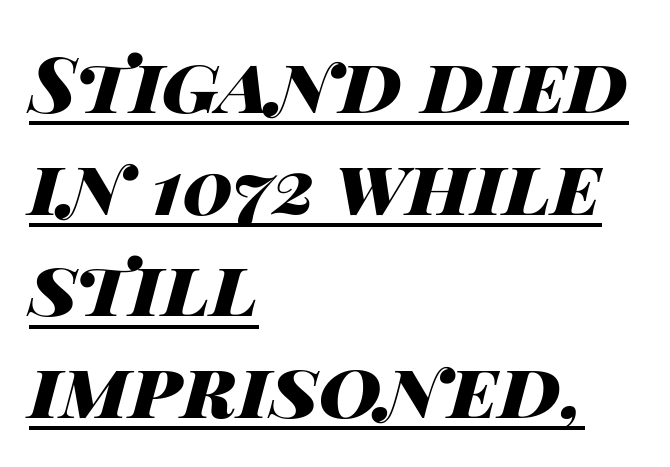
The image shows 77 px heavy, wide type, italic (leaning right); set left-aligned, normal line spacing (1.32x), normal letter spacing, underlined; high stroke contrast and a large x-height.
